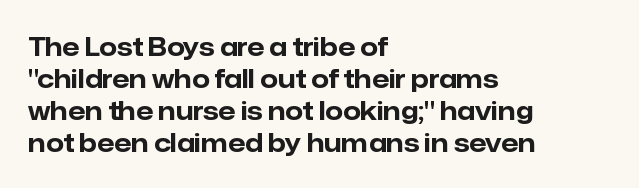
{"italic": "no", "bold": "yes", "underline": "no", "align": "left", "line_spacing": "normal", "line_spacing_ratio": 1.28, "letter_spacing": "normal", "letter_spacing_em": 0.0, "glyph_px": 25}
